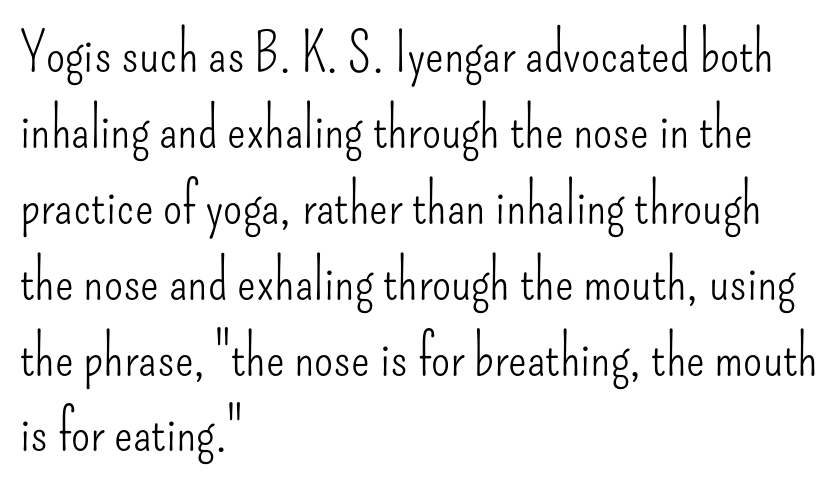
The image shows 55 px light, condensed sans-serif type, upright; set left-aligned, normal line spacing (1.38x), normal letter spacing, not underlined; low stroke contrast and a small x-height.
